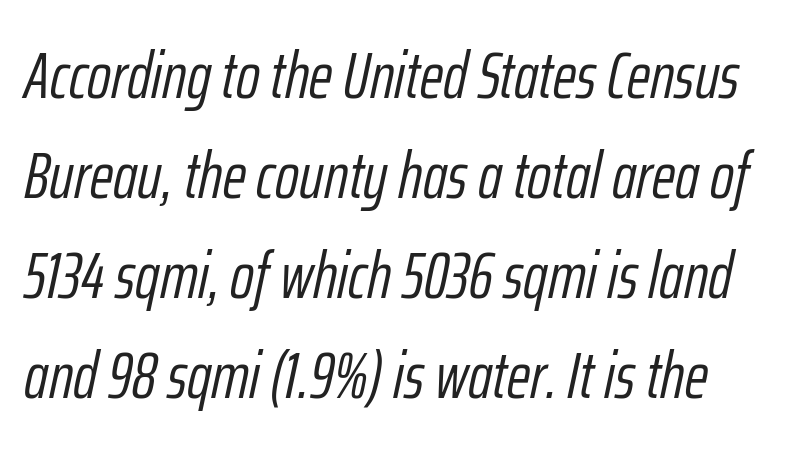
{"italic": "yes", "lean": "right", "slant_degrees": 12, "bold": "no", "weight": "light", "width": "condensed", "stroke_contrast": "low", "x_height": "medium", "monospaced": "no", "underline": "no", "line_spacing": "normal", "line_spacing_ratio": 1.54, "letter_spacing": "normal", "letter_spacing_em": 0.0, "glyph_px": 65}
